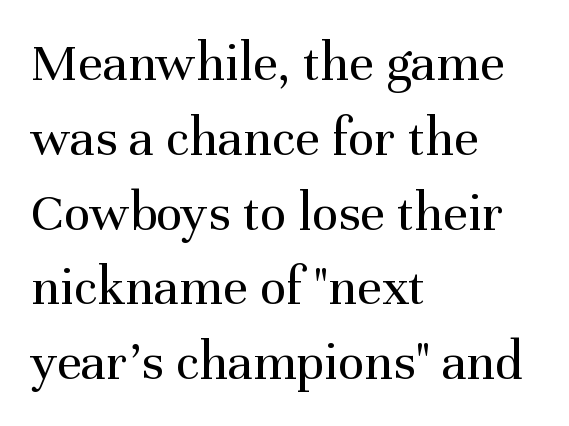
Q: Is the text bold? A: No.
Q: Is the text italic (slanted)? A: No, it is upright.
Q: Is the typeface a serif or a sans-serif typeface? A: Serif.
Q: Is the text underlined? A: No.
Q: How is the paragraph aligned? A: Left-aligned.
Q: Is the spacing between letters normal or unusually wide? A: Normal.
Q: Is the spacing between lines tight, normal or loose? A: Normal.
Q: Width (condensed, normal, or wide)? A: Normal.
Q: Stroke contrast? A: Medium.
Q: x-height? A: Medium.
Q: Monospaced? A: No.
